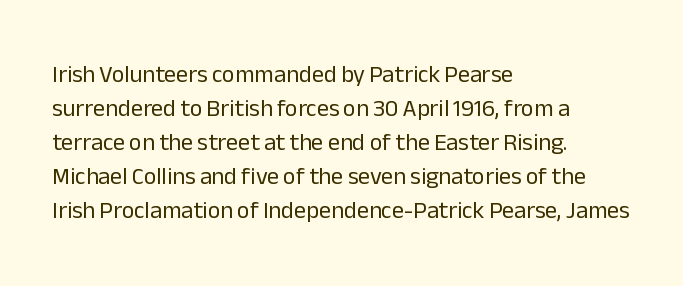
The image shows 24 px text type, upright; set left-aligned, normal line spacing (1.42x), normal letter spacing, not underlined.
